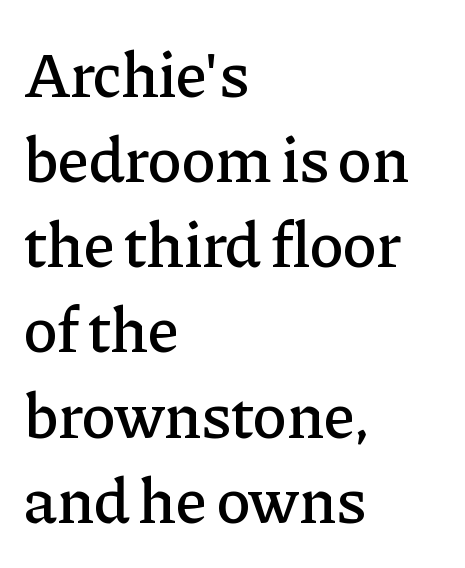
Spacing verdict: proportional, widths tailored to each character. The face used here is seriffed, in the tradition of book romans. Summary of vertical rhythm: regular, with standard interline spacing. Characters follow at the spacing the type designer built in. This rendering features lettering with no underline. The specimen reads as upright at a glance.
